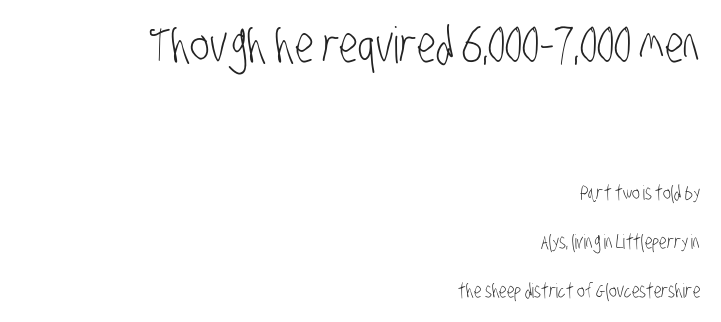
Examine the stroke ends and you'll find no serifs. The tracking reads as untouched default to a designer's eye. These two chunks differ in scale, with the top chunk taking the larger measure. No letter is thick-stroked: the sample isn't bold.
